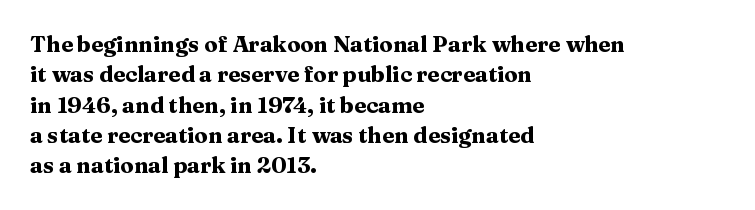
The image shows 22 px bold type, upright; set left-aligned, normal line spacing (1.38x), normal letter spacing, not underlined.
